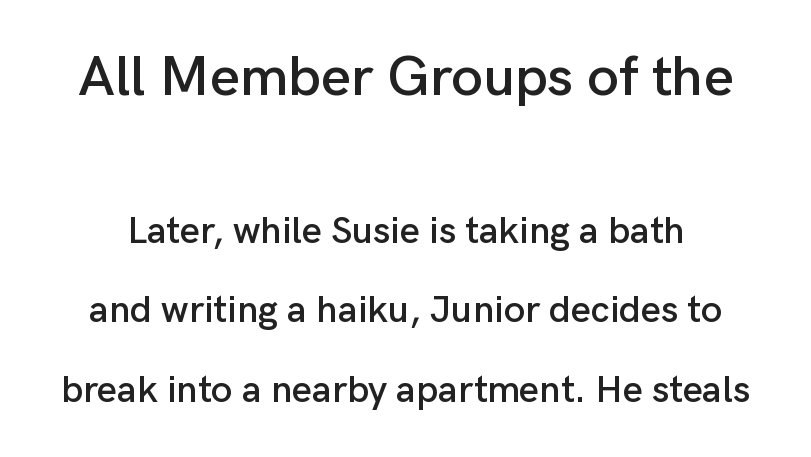
Serifs: no, the terminals of the letterforms are clean. Notice the wide empty band between every row — that's loose leading. Do the characters align in a grid? No, the font is proportional. Look at the tracking — it's just the regular setting, nothing added. Quick note: not italic, upright.
